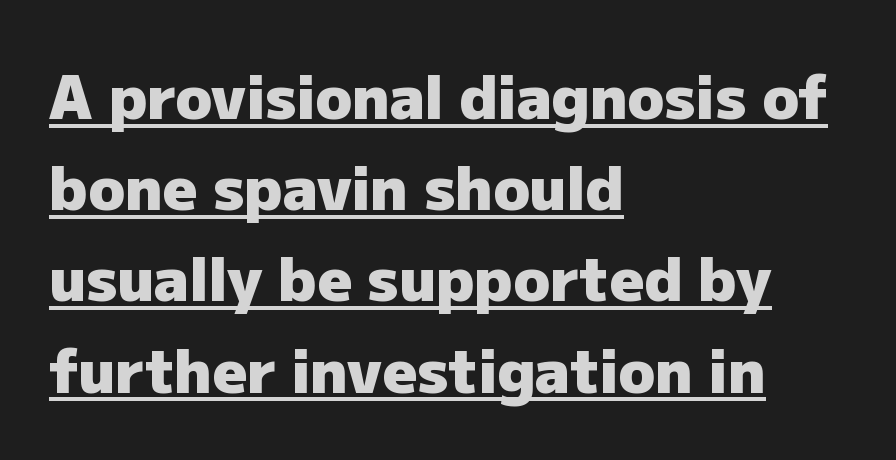
Do the characters align in a grid? No, the font is proportional. This sample is left-justified, so line endings fall wherever the words run out. These lines are composed in type without serifs. Inter-character spacing is left at the font's built-in metrics.
